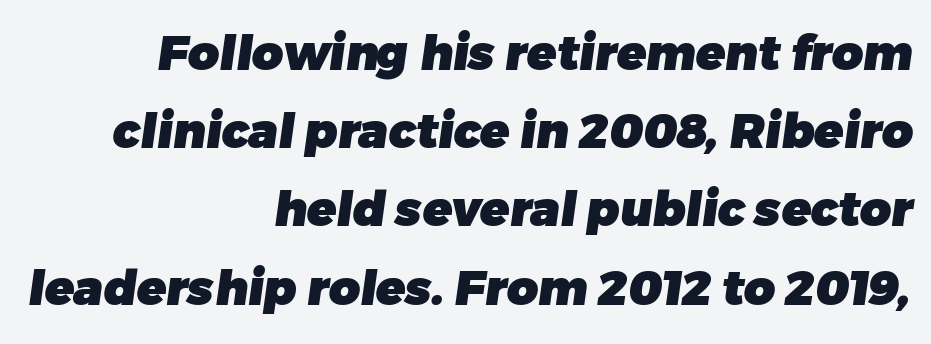
The image shows 48 px heavy sans-serif type; set right-aligned, normal line spacing (1.63x), normal letter spacing, not underlined; low stroke contrast and a medium x-height.
